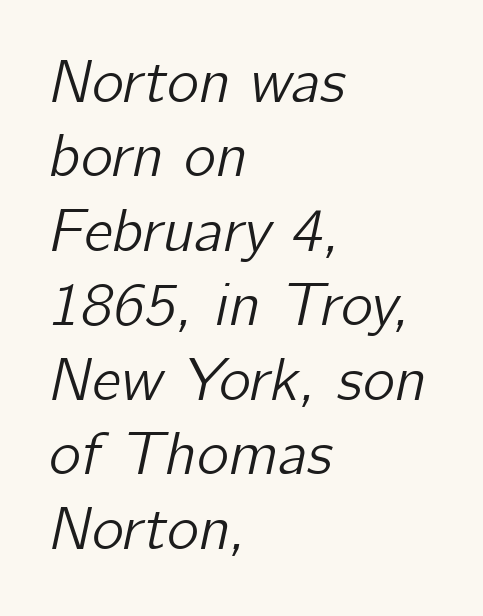
{"italic": "yes", "lean": "right", "slant_degrees": 12, "width": "normal", "stroke_contrast": "low", "x_height": "medium", "monospaced": "no", "underline": "no", "align": "left", "line_spacing_ratio": 1.22, "letter_spacing": "normal", "letter_spacing_em": 0.0, "glyph_px": 61}
